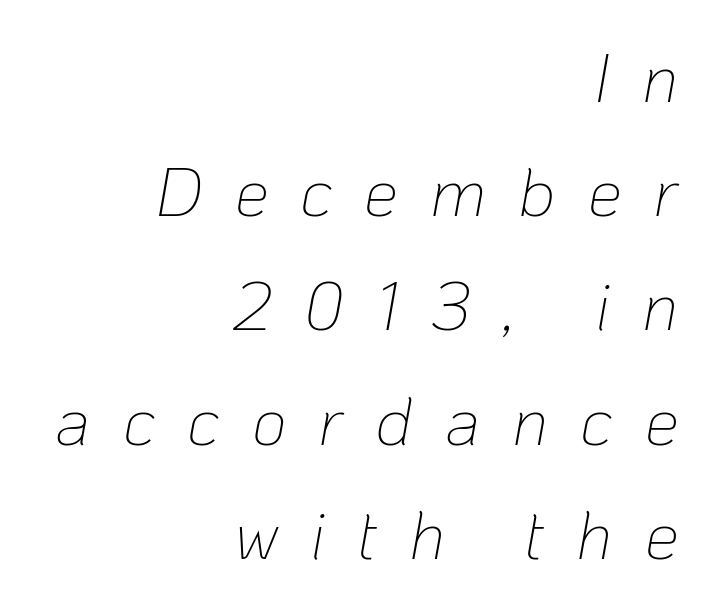
Q: Is the text bold? A: No.
Q: Is the text italic (slanted)? A: Yes, it leans right by about 10 degrees.
Q: Is the text underlined? A: No.
Q: How is the paragraph aligned? A: Right-aligned.
Q: Is the spacing between letters normal or unusually wide? A: Unusually wide.
Q: Is the spacing between lines tight, normal or loose? A: Normal.
Q: Width (condensed, normal, or wide)? A: Normal.
Q: Stroke contrast? A: Low.
Q: x-height? A: Medium.
Q: Monospaced? A: No.
